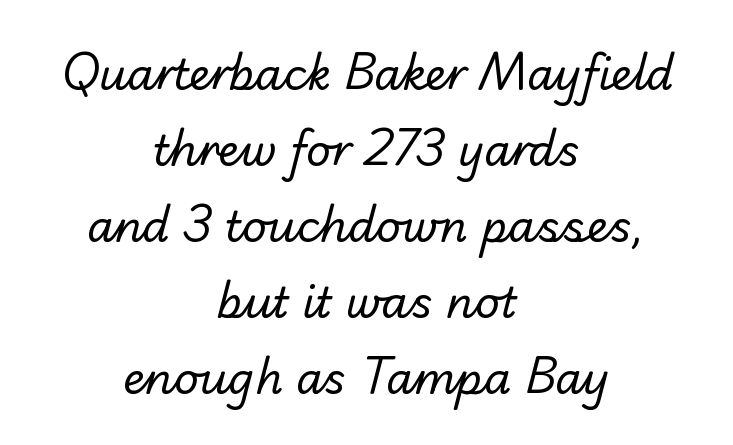
Q: Is the text bold? A: No.
Q: Is the typeface a serif or a sans-serif typeface? A: Sans-serif.
Q: Is the text underlined? A: No.
Q: How is the paragraph aligned? A: Centered.
Q: Is the spacing between letters normal or unusually wide? A: Normal.
Q: Width (condensed, normal, or wide)? A: Normal.
Q: Stroke contrast? A: Low.
Q: x-height? A: Small.
Q: Monospaced? A: No.
